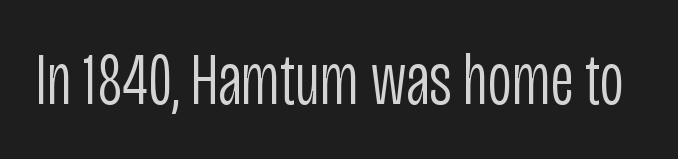
Q: Is the text bold? A: No.
Q: Is the text italic (slanted)? A: No, it is upright.
Q: Is the typeface a serif or a sans-serif typeface? A: Sans-serif.
Q: Is the text underlined? A: No.
Q: Is the spacing between letters normal or unusually wide? A: Normal.
Q: Width (condensed, normal, or wide)? A: Condensed.
Q: Stroke contrast? A: Low.
Q: x-height? A: Large.
Q: Monospaced? A: No.
